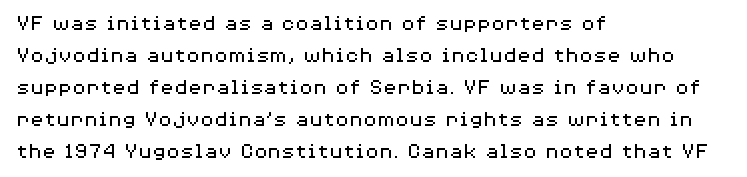
Q: Is the text bold? A: No.
Q: Is the text italic (slanted)? A: No, it is upright.
Q: Is the text underlined? A: No.
Q: How is the paragraph aligned? A: Left-aligned.
Q: Is the spacing between letters normal or unusually wide? A: Normal.
Q: Is the spacing between lines tight, normal or loose? A: Normal.
